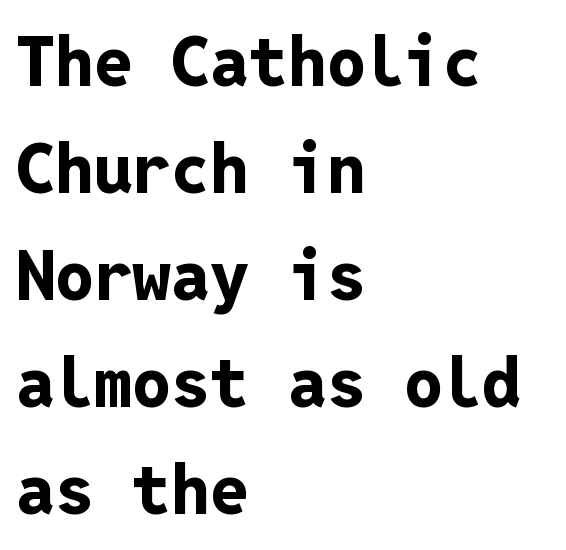
Quick note: interline space is typical. Vertical strokes here are truly vertical. The passage shown is emphatically bold. The line texture is even and compact thanks to regular tracking.
